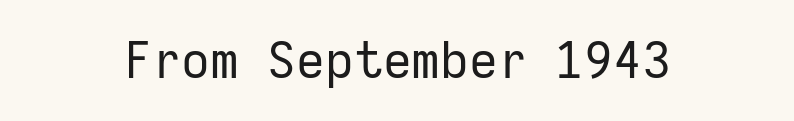
Q: Is the text bold? A: No.
Q: Is the text italic (slanted)? A: No, it is upright.
Q: Is the typeface a serif or a sans-serif typeface? A: Sans-serif.
Q: Is the text underlined? A: No.
Q: How is the paragraph aligned? A: Centered.
Q: Is the spacing between letters normal or unusually wide? A: Normal.
Q: Width (condensed, normal, or wide)? A: Normal.
Q: Stroke contrast? A: Low.
Q: x-height? A: Medium.
Q: Monospaced? A: Yes.
